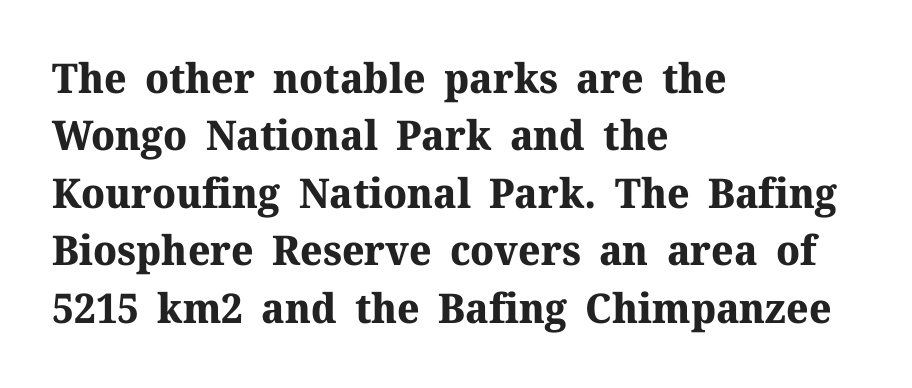
{"serif": "yes", "italic": "no", "bold": "yes", "weight": "bold", "width": "normal", "stroke_contrast": "medium", "x_height": "medium", "monospaced": "no", "underline": "no", "align": "left", "line_spacing": "normal", "line_spacing_ratio": 1.4, "letter_spacing": "normal", "letter_spacing_em": 0.0, "glyph_px": 41}
